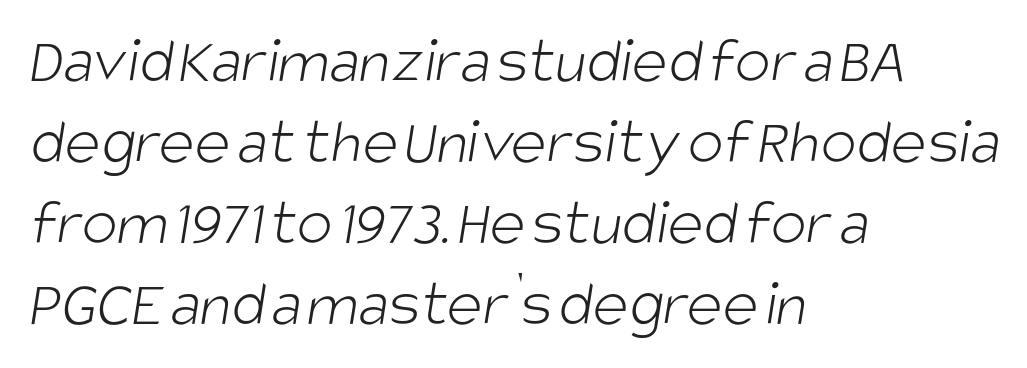
The image shows 67 px light, condensed sans-serif type; set left-aligned, line spacing 1.21x, normal letter spacing, not underlined; low stroke contrast and a large x-height.
